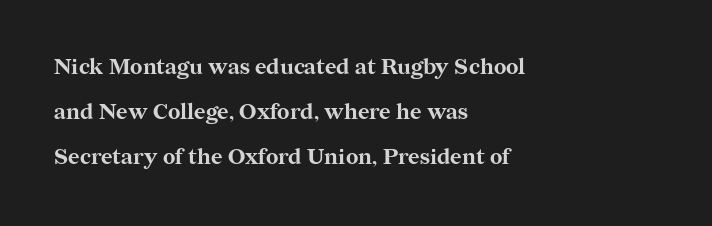
The image shows 22 px bold type, upright; set left-aligned, loose line spacing (2.05x), normal letter spacing, not underlined.
